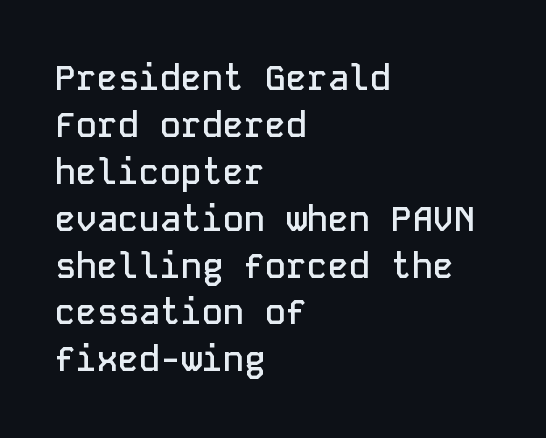
Looks like terminal output: every glyph gets an equal slot. In terms of letterform style, serifs are entirely absent. The passage is arranged the way most books set body copy — flush left. These lines carry some extra weight — a demibold, not a full bold.
